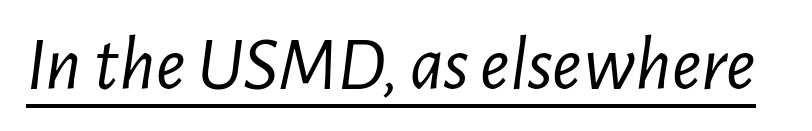
Q: Is the text bold? A: No.
Q: Is the text italic (slanted)? A: Yes, it leans right by about 7 degrees.
Q: Is the text underlined? A: Yes.
Q: Is the spacing between letters normal or unusually wide? A: Normal.
Q: Width (condensed, normal, or wide)? A: Condensed.
Q: Stroke contrast? A: Low.
Q: x-height? A: Medium.
Q: Monospaced? A: No.
